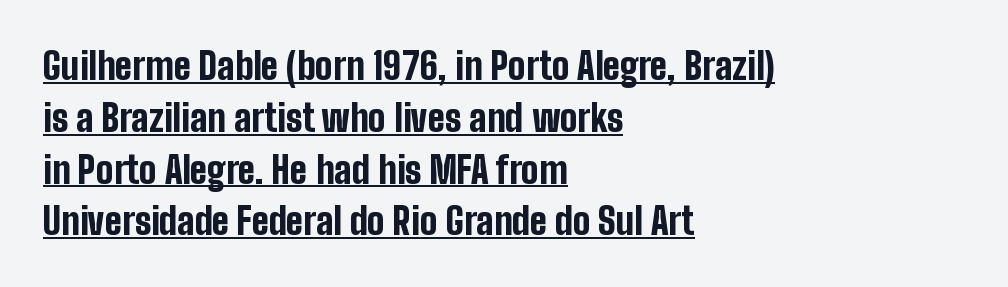
The image shows 37 px bold, condensed sans-serif type, upright; set left-aligned, normal line spacing (1.4x), normal letter spacing, underlined; low stroke contrast and a medium x-height.
